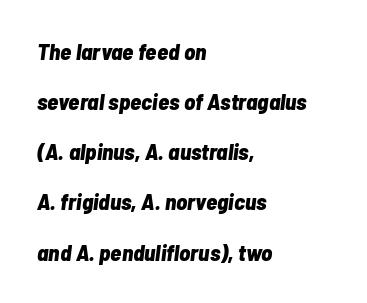
The image shows 23 px bold type, italic (leaning right); set left-aligned, loose line spacing (2.18x), normal letter spacing, not underlined.
